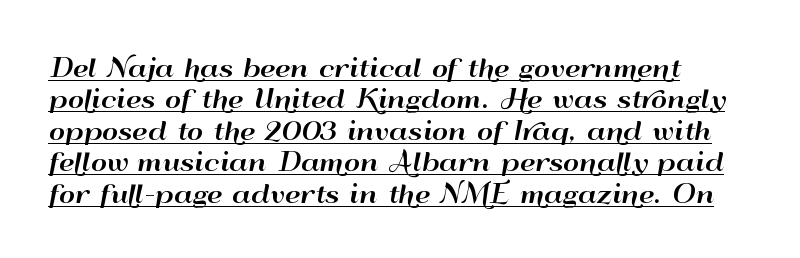
Typeset ragged right — the left edge is the straight one. The block of text has a typical density, with ordinary space between rows. This sample uses plain, unmodified letter spacing. Notice how a bar underscores the lettering throughout.
